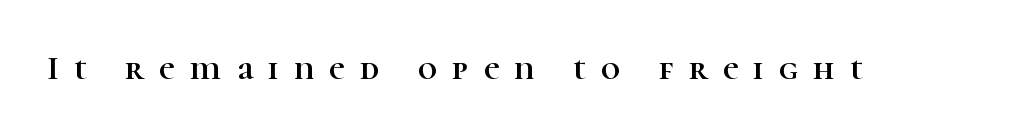
Honestly, there is no underline to notice here at all. Check where the strokes stop: tiny serifs finish them off. Is there any slant? The stems are plumb. The rendering uses natural spacing where letterforms have individual widths. Spacing between characters has been opened up far beyond the box default.
